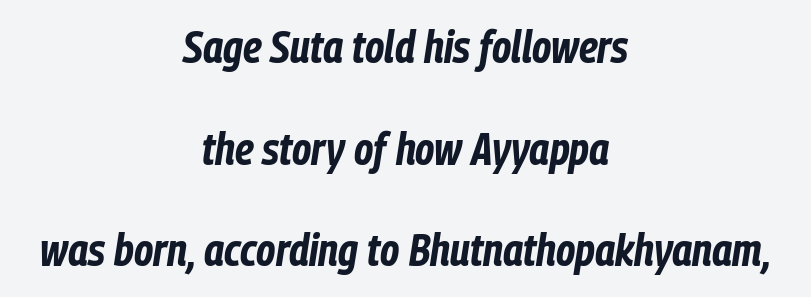
Q: Is the text bold? A: Yes.
Q: Is the text italic (slanted)? A: Yes, it leans right by about 9 degrees.
Q: Is the text underlined? A: No.
Q: How is the paragraph aligned? A: Centered.
Q: Is the spacing between letters normal or unusually wide? A: Normal.
Q: Is the spacing between lines tight, normal or loose? A: Loose.
Q: Width (condensed, normal, or wide)? A: Condensed.
Q: Stroke contrast? A: Low.
Q: x-height? A: Medium.
Q: Monospaced? A: No.
